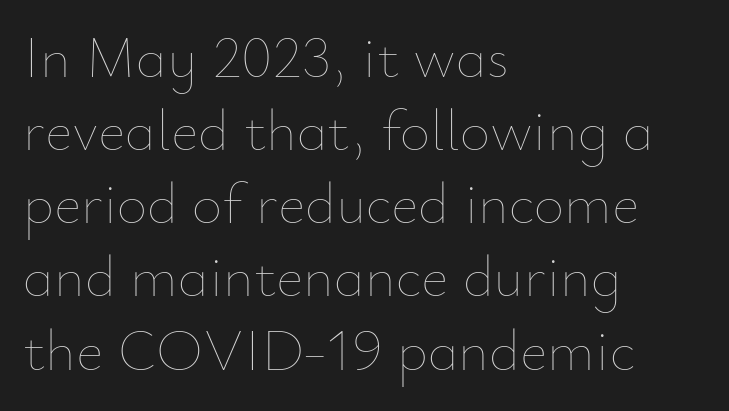
The image shows 59 px thin type, upright; set left-aligned, line spacing 1.24x, normal letter spacing, not underlined; low stroke contrast and a small x-height.
